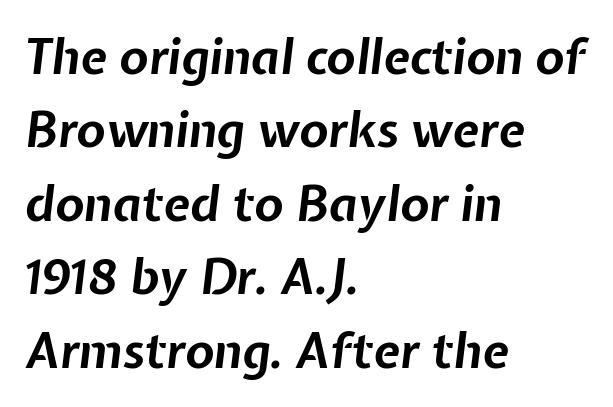
Caption: multi-line text, flush left, ragged right. The words here are not underlined. The letters are slanted; this is an italic face. The gaps between neighbouring characters are ordinary and unremarkable.
